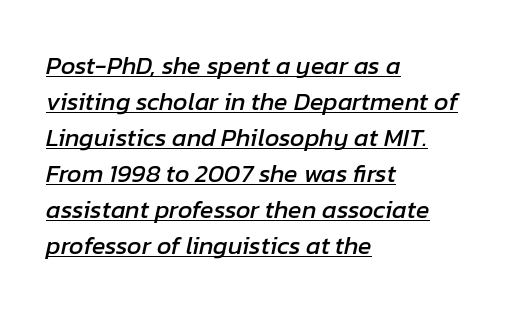
The font's italic variant was chosen for this text. This rendering features underlined lettering. Honestly, the row spacing looks completely unremarkable. These lines are set flush left with a ragged right edge. Letter spacing: default.
